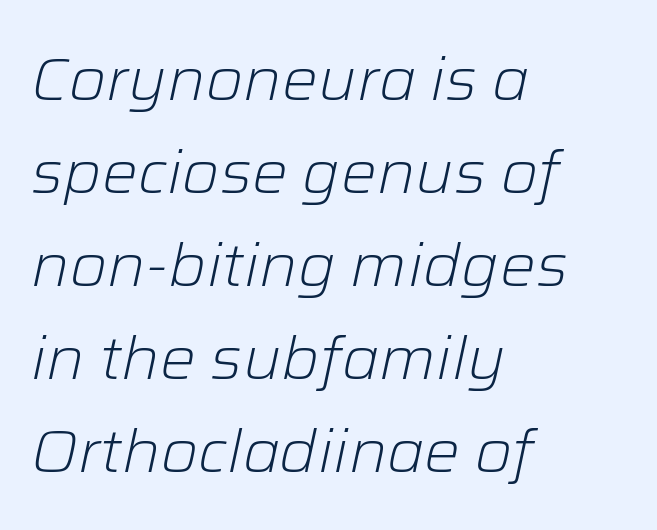
Q: Is the text bold? A: No.
Q: Is the text italic (slanted)? A: Yes, it leans right by about 12 degrees.
Q: Is the text underlined? A: No.
Q: How is the paragraph aligned? A: Left-aligned.
Q: Is the spacing between letters normal or unusually wide? A: Normal.
Q: Is the spacing between lines tight, normal or loose? A: Normal.
Q: Width (condensed, normal, or wide)? A: Normal.
Q: Stroke contrast? A: Low.
Q: x-height? A: Medium.
Q: Monospaced? A: No.
